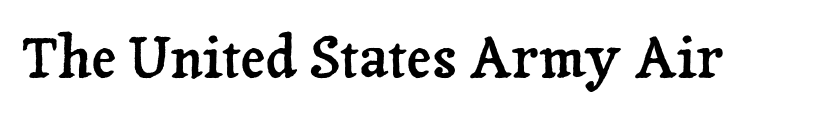
Q: Is the text italic (slanted)? A: No, it is upright.
Q: Is the typeface a serif or a sans-serif typeface? A: Serif.
Q: Is the text underlined? A: No.
Q: Is the spacing between letters normal or unusually wide? A: Normal.
Q: Width (condensed, normal, or wide)? A: Normal.
Q: Stroke contrast? A: Low.
Q: x-height? A: Medium.
Q: Monospaced? A: No.
